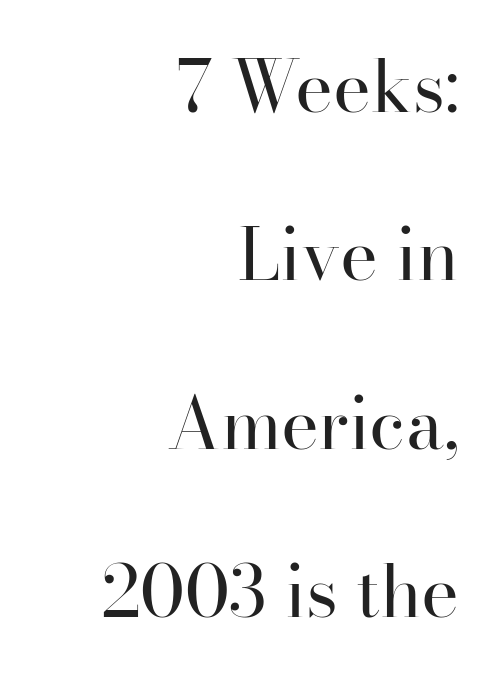
{"serif": "yes", "italic": "no", "bold": "no", "weight": "regular", "width": "normal", "stroke_contrast": "high", "x_height": "small", "monospaced": "no", "underline": "no", "align": "right", "line_spacing": "loose", "line_spacing_ratio": 2.34, "letter_spacing": "normal", "letter_spacing_em": 0.0, "glyph_px": 72}
